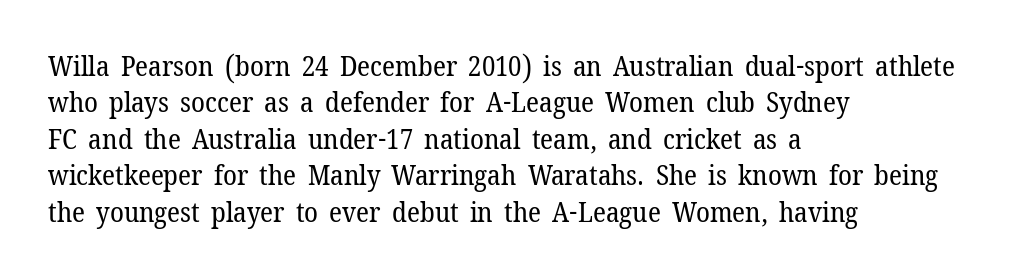
{"serif": "yes", "italic": "no", "bold": "no", "weight": "regular", "width": "normal", "stroke_contrast": "low", "x_height": "medium", "monospaced": "no", "underline": "no", "align": "left", "line_spacing": "normal", "line_spacing_ratio": 1.3, "letter_spacing": "normal", "letter_spacing_em": 0.0, "glyph_px": 28}
